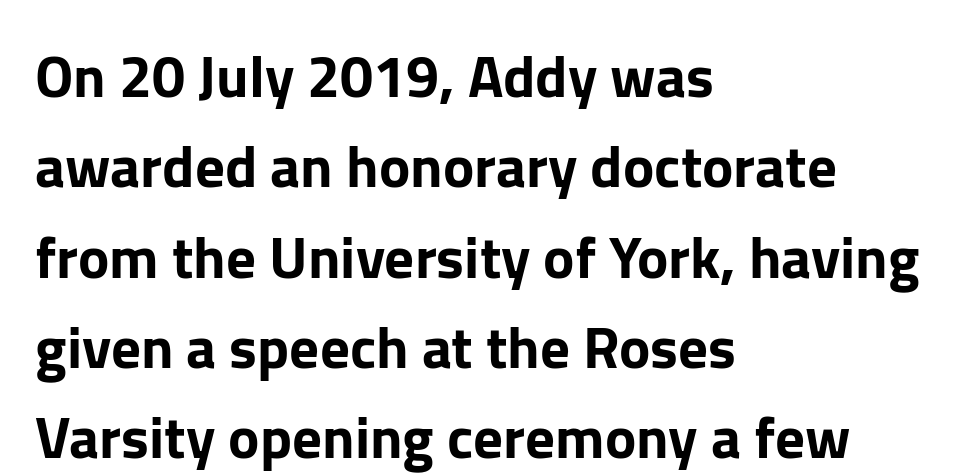
{"serif": "no", "italic": "no", "width": "normal", "stroke_contrast": "low", "x_height": "medium", "monospaced": "no", "underline": "no", "align": "left", "line_spacing": "normal", "line_spacing_ratio": 1.53, "letter_spacing": "normal", "letter_spacing_em": 0.0, "glyph_px": 59}
